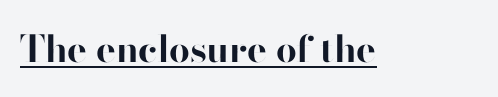
{"serif": "no", "italic": "no", "bold": "yes", "weight": "bold", "width": "normal", "stroke_contrast": "high", "x_height": "small", "monospaced": "no", "underline": "yes", "letter_spacing": "normal", "letter_spacing_em": 0.0, "glyph_px": 37}
